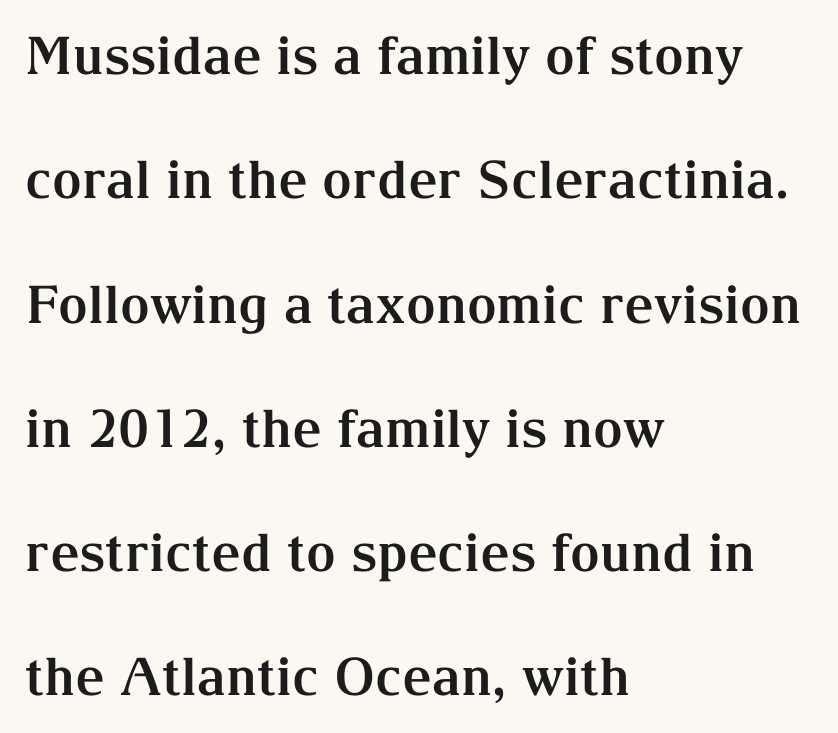
Q: Is the text bold? A: Yes.
Q: Is the text italic (slanted)? A: No, it is upright.
Q: Is the typeface a serif or a sans-serif typeface? A: Serif.
Q: Is the text underlined? A: No.
Q: How is the paragraph aligned? A: Left-aligned.
Q: Is the spacing between letters normal or unusually wide? A: Normal.
Q: Is the spacing between lines tight, normal or loose? A: Loose.
Q: Width (condensed, normal, or wide)? A: Normal.
Q: Stroke contrast? A: Medium.
Q: x-height? A: Medium.
Q: Monospaced? A: No.
